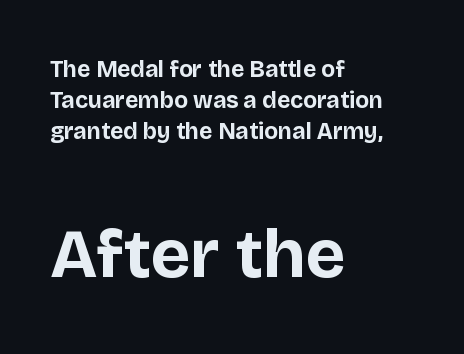
Q: Is the text bold? A: Yes.
Q: Is the text italic (slanted)? A: No, it is upright.
Q: Is the typeface a serif or a sans-serif typeface? A: Sans-serif.
Q: Is the text underlined? A: No.
Q: How is the paragraph aligned? A: Left-aligned.
Q: Is the spacing between letters normal or unusually wide? A: Normal.
Q: Is the spacing between lines tight, normal or loose? A: Normal.
Q: Which block of text is set in a larger size, the first (top) or the second (bottom)? A: The second (bottom) one.
Q: Width (condensed, normal, or wide)? A: Normal.
Q: Stroke contrast? A: Low.
Q: x-height? A: Large.
Q: Monospaced? A: No.
